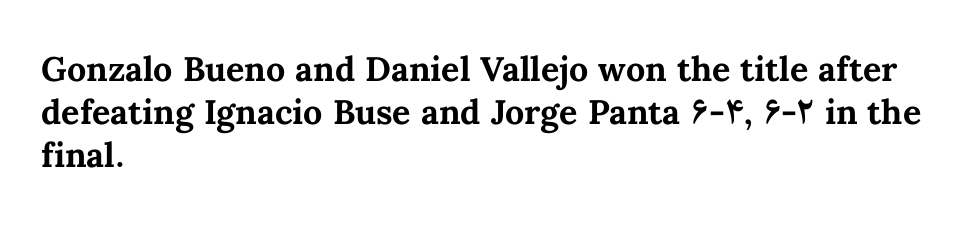
{"italic": "no", "bold": "yes", "weight": "bold", "width": "normal", "stroke_contrast": "medium", "x_height": "medium", "monospaced": "no", "underline": "no", "align": "left", "line_spacing": "normal", "line_spacing_ratio": 1.26, "letter_spacing": "normal", "letter_spacing_em": 0.0, "glyph_px": 34}
